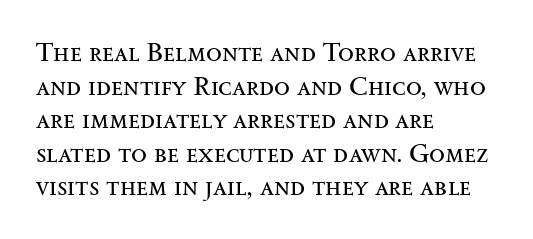
Interline gaps are of average width in this sample. In terms of posture, this sample is upright. Teacher's note: observe the even left margin — that is flush-left alignment. The cut favours lightness, reaching ordinary text weight at its darkest.
